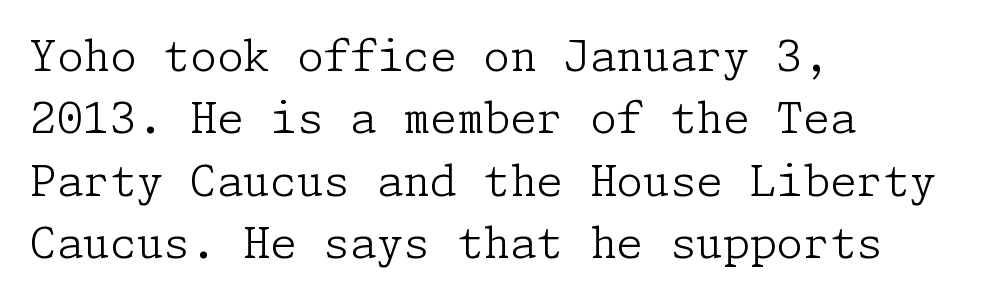
{"serif": "yes", "italic": "no", "bold": "no", "weight": "light", "width": "normal", "stroke_contrast": "low", "x_height": "medium", "underline": "no", "align": "left", "line_spacing": "normal", "line_spacing_ratio": 1.45, "letter_spacing": "normal", "letter_spacing_em": 0.0, "glyph_px": 43}
